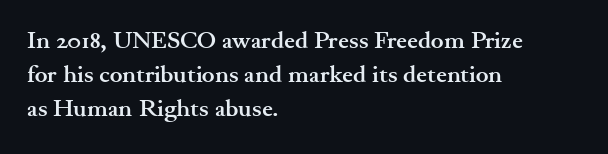
The passage shown stacks its lines at a standard gap. These lines keep a tight, regular rhythm from letter to letter. Descenders hang freely into open space. The sample has been set heavy, in full bold. Leftover space on each line is placed entirely after the last word. Nope, not italic — everything's standing straight.
